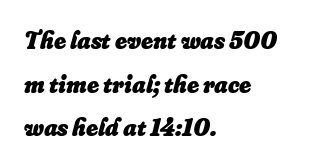
{"italic": "yes", "lean": "right", "slant_degrees": 16, "bold": "yes", "underline": "no", "align": "left", "line_spacing_ratio": 1.75, "letter_spacing": "normal", "letter_spacing_em": 0.0, "glyph_px": 25}
